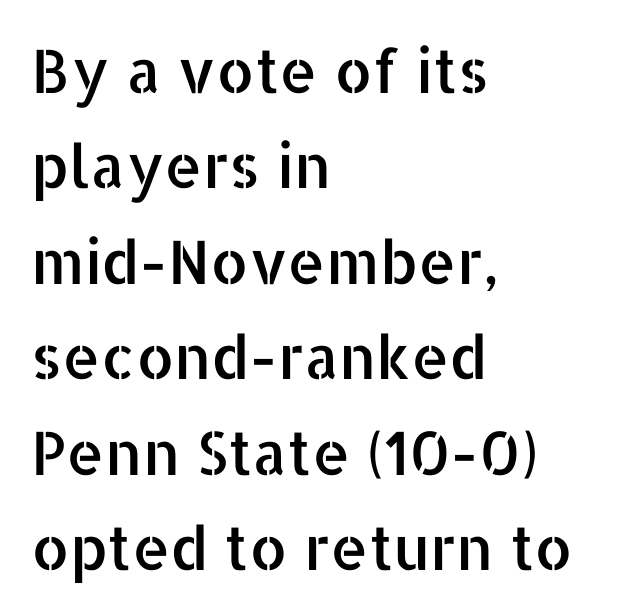
A typesetter would label this face a sans. Character widths vary here, with narrow letters taking less room than wide ones. The lines in this sample share a left origin and differ only in where they stop. The leading is moderate, giving the passage an even texture. Unlike italic type, these characters show no tilt at all.
